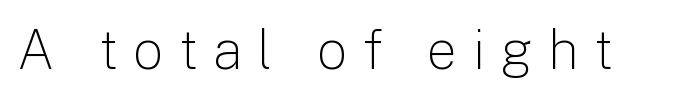
{"serif": "no", "italic": "no", "bold": "no", "weight": "light", "width": "normal", "stroke_contrast": "low", "x_height": "medium", "monospaced": "no", "underline": "no", "letter_spacing": "wide", "letter_spacing_em": 0.28, "glyph_px": 54}
